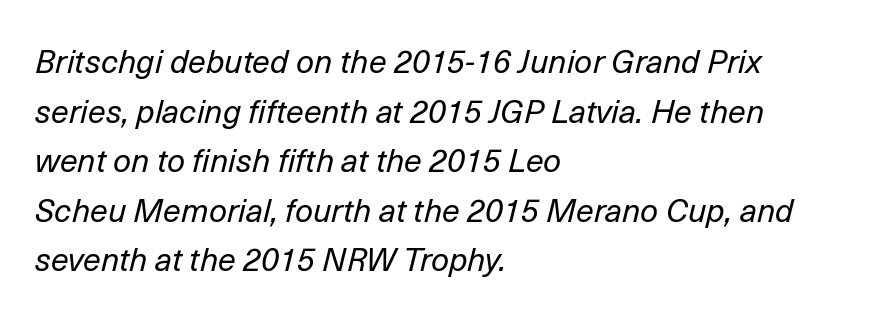
{"italic": "yes", "lean": "right", "slant_degrees": 14, "bold": "no", "weight": "regular", "width": "normal", "stroke_contrast": "low", "x_height": "medium", "monospaced": "no", "underline": "no", "align": "left", "line_spacing": "normal", "line_spacing_ratio": 1.55, "letter_spacing": "normal", "letter_spacing_em": 0.0, "glyph_px": 32}
